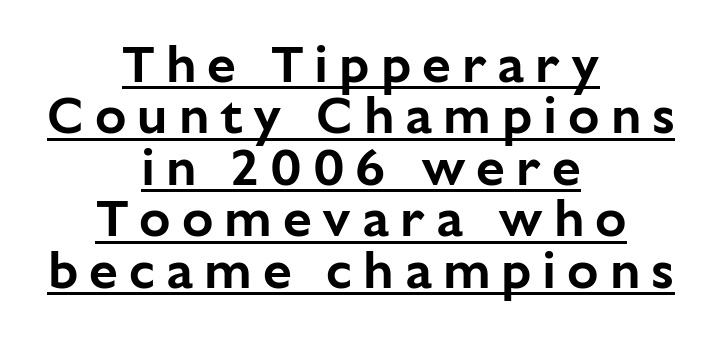
Q: Is the text italic (slanted)? A: No, it is upright.
Q: Is the typeface a serif or a sans-serif typeface? A: Sans-serif.
Q: Is the text underlined? A: Yes.
Q: How is the paragraph aligned? A: Centered.
Q: Is the spacing between letters normal or unusually wide? A: Unusually wide.
Q: Is the spacing between lines tight, normal or loose? A: Tight.
Q: Width (condensed, normal, or wide)? A: Normal.
Q: Stroke contrast? A: Low.
Q: x-height? A: Medium.
Q: Monospaced? A: No.
